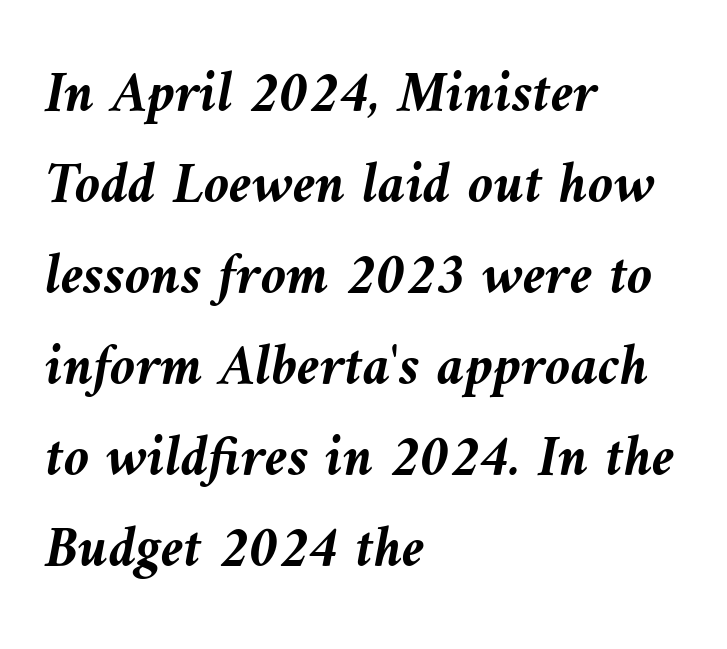
Q: Is the text bold? A: Yes.
Q: Is the text italic (slanted)? A: Yes, it leans left by about 10 degrees.
Q: Is the text underlined? A: No.
Q: How is the paragraph aligned? A: Left-aligned.
Q: Is the spacing between letters normal or unusually wide? A: Normal.
Q: Is the spacing between lines tight, normal or loose? A: Normal.
Q: Width (condensed, normal, or wide)? A: Normal.
Q: Stroke contrast? A: Medium.
Q: x-height? A: Medium.
Q: Monospaced? A: No.
